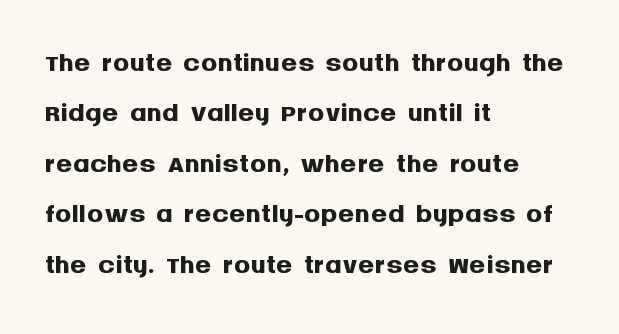
The image shows 41 px semibold sans-serif type, upright; set left-aligned, line spacing 1.23x, normal letter spacing, not underlined; medium stroke contrast and a large x-height.
